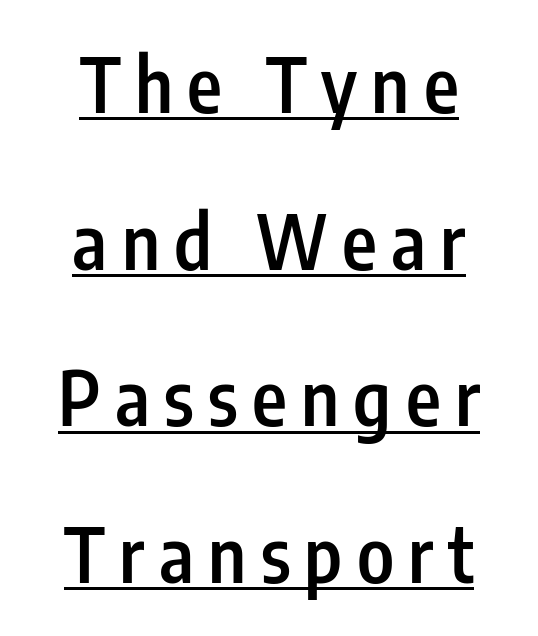
Q: Is the text bold? A: Semi-bold.
Q: Is the text italic (slanted)? A: No, it is upright.
Q: Is the typeface a serif or a sans-serif typeface? A: Sans-serif.
Q: Is the text underlined? A: Yes.
Q: How is the paragraph aligned? A: Centered.
Q: Is the spacing between lines tight, normal or loose? A: Loose.
Q: Width (condensed, normal, or wide)? A: Condensed.
Q: Stroke contrast? A: Low.
Q: x-height? A: Medium.
Q: Monospaced? A: No.
